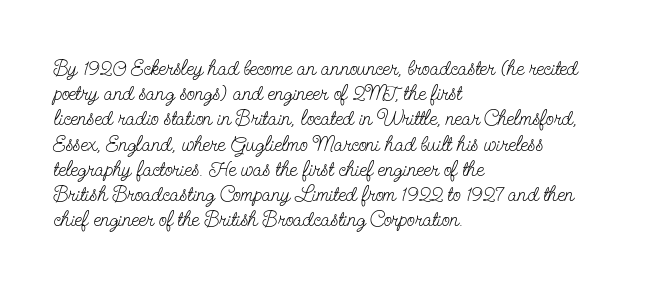
The letterforms sit shoulder to shoulder at normal distance. Typeset ragged right — the left edge is the straight one. Vertical stems look standard width or narrower in stroke. Beneath every word, the page is bare.
